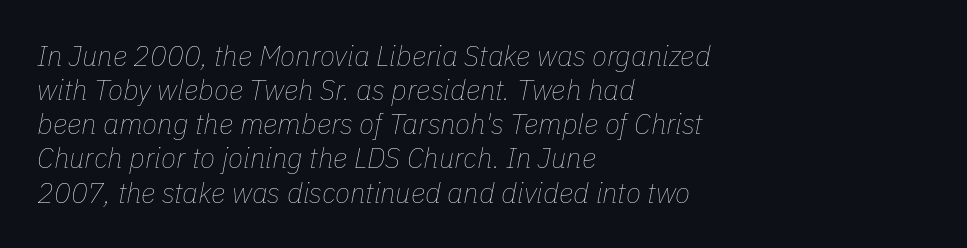
Q: Is the text bold? A: No.
Q: Is the text italic (slanted)? A: Yes, it leans right by about 11 degrees.
Q: Is the text underlined? A: No.
Q: How is the paragraph aligned? A: Left-aligned.
Q: Is the spacing between letters normal or unusually wide? A: Normal.
Q: Width (condensed, normal, or wide)? A: Normal.
Q: Stroke contrast? A: Low.
Q: x-height? A: Medium.
Q: Monospaced? A: No.
